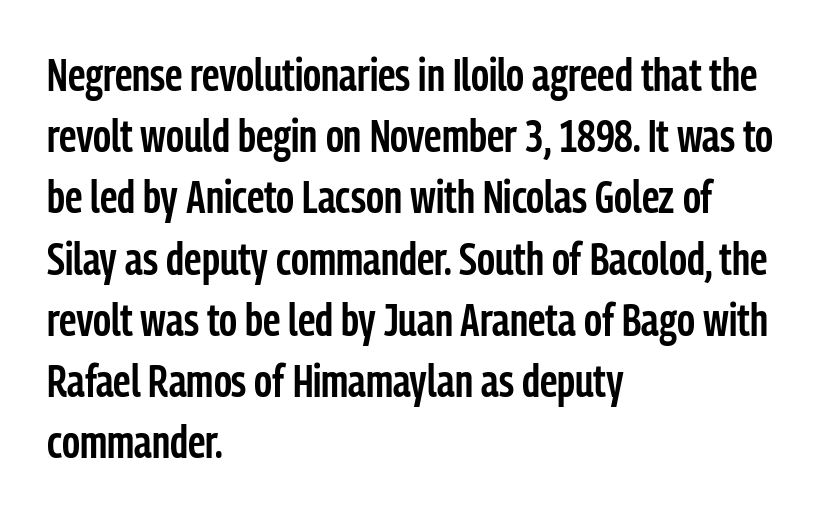
Rendered with straight, roman letterforms. The rag falls on the right side of this text block. Nothing sits at the stroke ends, so this counts as sans-serif. These words are printed semibold, heavier than regular yet not bold.
